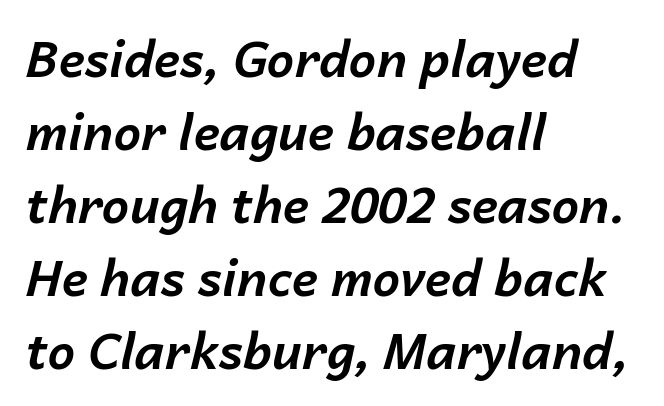
Q: Is the text bold? A: Yes.
Q: Is the text italic (slanted)? A: Yes, it leans right by about 14 degrees.
Q: Is the text underlined? A: No.
Q: How is the paragraph aligned? A: Left-aligned.
Q: Is the spacing between letters normal or unusually wide? A: Normal.
Q: Is the spacing between lines tight, normal or loose? A: Normal.
Q: Width (condensed, normal, or wide)? A: Normal.
Q: Stroke contrast? A: Low.
Q: x-height? A: Medium.
Q: Monospaced? A: No.
